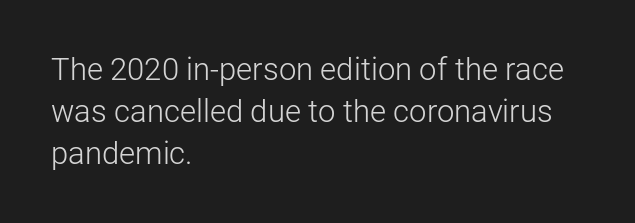
Q: Is the text bold? A: No.
Q: Is the text italic (slanted)? A: No, it is upright.
Q: Is the typeface a serif or a sans-serif typeface? A: Sans-serif.
Q: Is the text underlined? A: No.
Q: How is the paragraph aligned? A: Left-aligned.
Q: Is the spacing between letters normal or unusually wide? A: Normal.
Q: Is the spacing between lines tight, normal or loose? A: Normal.
Q: Width (condensed, normal, or wide)? A: Normal.
Q: Stroke contrast? A: Low.
Q: x-height? A: Medium.
Q: Monospaced? A: No.
